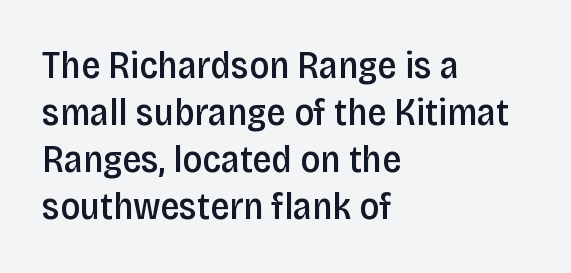
The image shows 38 px semibold, condensed sans-serif type, upright; set left-aligned, line spacing 1.24x, normal letter spacing, not underlined; low stroke contrast and a large x-height.
